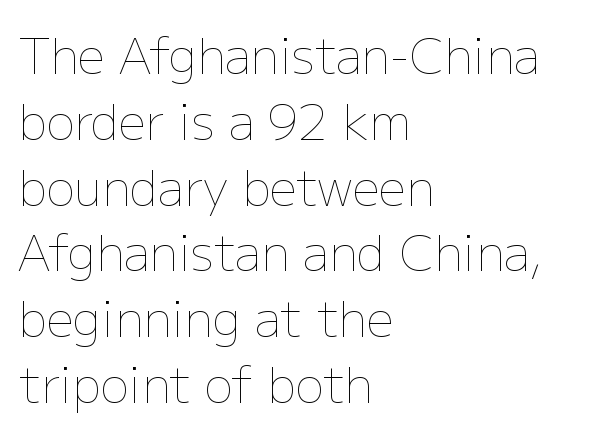
Q: Is the text bold? A: No.
Q: Is the text italic (slanted)? A: No, it is upright.
Q: Is the text underlined? A: No.
Q: How is the paragraph aligned? A: Left-aligned.
Q: Is the spacing between letters normal or unusually wide? A: Normal.
Q: Is the spacing between lines tight, normal or loose? A: Normal.
Q: Width (condensed, normal, or wide)? A: Normal.
Q: Stroke contrast? A: Low.
Q: x-height? A: Medium.
Q: Monospaced? A: No.
